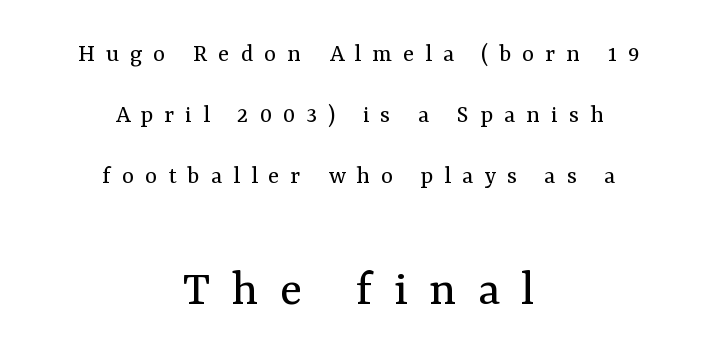
Q: Is the text bold? A: No.
Q: Is the text italic (slanted)? A: No, it is upright.
Q: Is the typeface a serif or a sans-serif typeface? A: Serif.
Q: Is the text underlined? A: No.
Q: How is the paragraph aligned? A: Centered.
Q: Is the spacing between letters normal or unusually wide? A: Unusually wide.
Q: Is the spacing between lines tight, normal or loose? A: Loose.
Q: Which block of text is set in a larger size, the first (top) or the second (bottom)? A: The second (bottom) one.
Q: Width (condensed, normal, or wide)? A: Normal.
Q: Stroke contrast? A: Medium.
Q: x-height? A: Medium.
Q: Monospaced? A: No.
